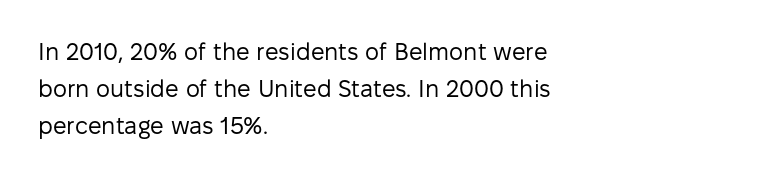
Ordinary non-slanted type is in use. This sample uses plain, unmodified letter spacing. Has an underline been added? It has not. The designer left line spacing at the default. The cut favours lightness, reaching ordinary text weight at its darkest. Layout note: lines flush left.
